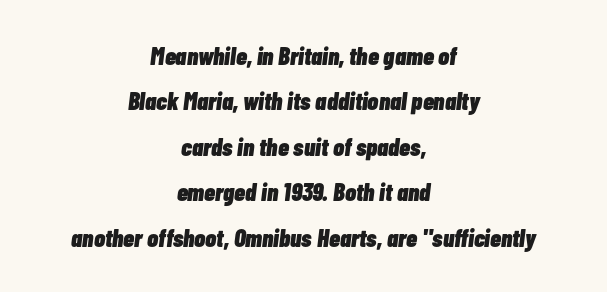
These lines keep a tight, regular rhythm from letter to letter. Emphasis-style slanted type is in use. Descenders hang freely into open space. The text block is weighted toward neither margin, spreading evenly from the middle. You'd pick this weight for a headline — it's a proper bold.
